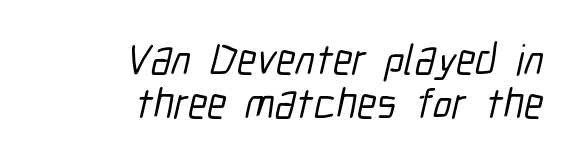
{"serif": "no", "width": "condensed", "stroke_contrast": "low", "x_height": "medium", "monospaced": "no", "underline": "no", "align": "right", "line_spacing": "tight", "line_spacing_ratio": 1.03, "letter_spacing": "normal", "letter_spacing_em": 0.0, "glyph_px": 43}
